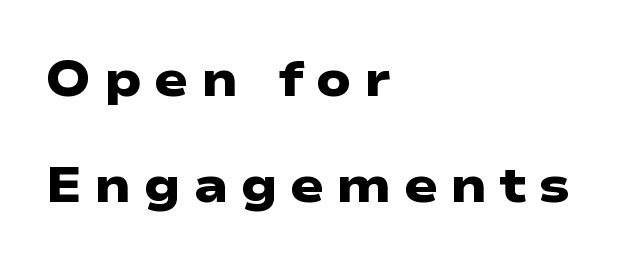
Inter-character spacing is expanded well beyond the font's built-in metrics. Plain, unruled lines of type. The leading is generous, giving the passage an open texture. Horizontally, the lines are justified to the leading edge only. Think of a printed novel: that variable character pitch is what you see here. Examine the stroke ends and you'll find no serifs.
